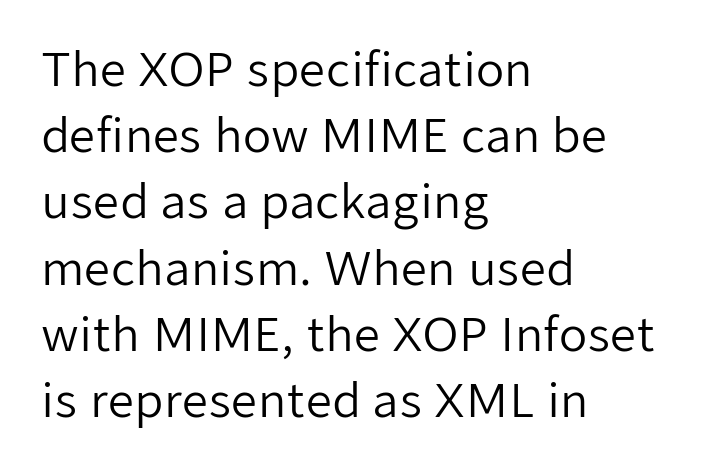
Q: Is the text bold? A: No.
Q: Is the text italic (slanted)? A: No, it is upright.
Q: Is the typeface a serif or a sans-serif typeface? A: Sans-serif.
Q: Is the text underlined? A: No.
Q: How is the paragraph aligned? A: Left-aligned.
Q: Is the spacing between letters normal or unusually wide? A: Normal.
Q: Is the spacing between lines tight, normal or loose? A: Normal.
Q: Width (condensed, normal, or wide)? A: Normal.
Q: Stroke contrast? A: Low.
Q: x-height? A: Medium.
Q: Monospaced? A: No.
